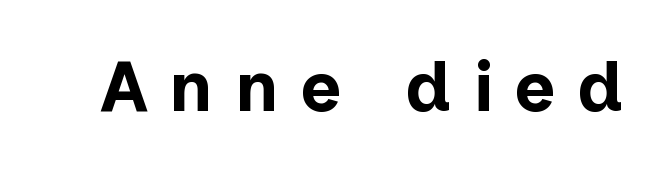
Display-style spreading of the glyphs; the letterfit is very open. Decoration check: the copy has no underline. Note: no serifs on the glyphs. Caption: bold face, heavy strokes. You could not count columns in this text — the font is proportionally spaced.
